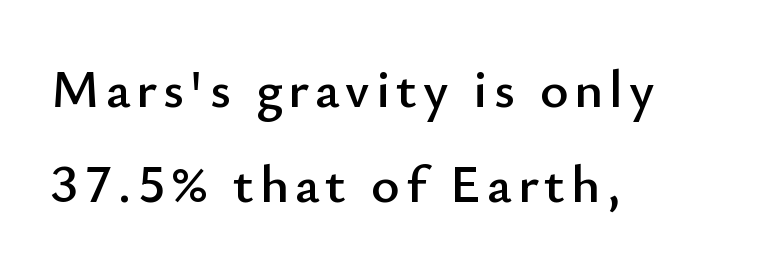
The image shows 54 px sans-serif type, upright; set left-aligned, line spacing 1.76x, not underlined; low stroke contrast and a small x-height.
